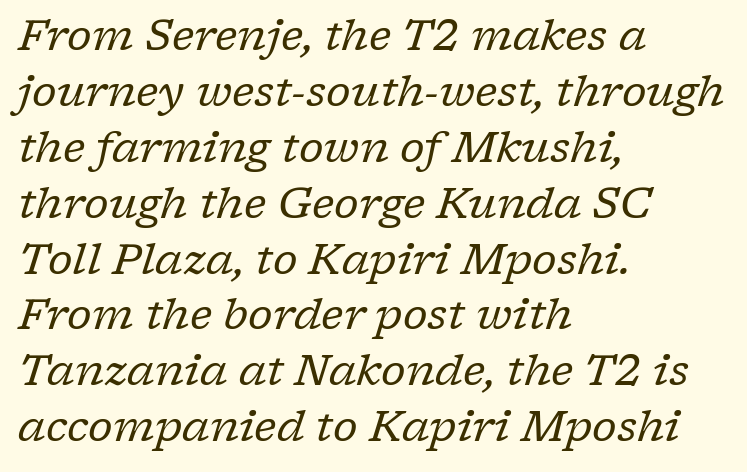
{"serif": "yes", "italic": "yes", "lean": "right", "slant_degrees": 17, "bold": "no", "weight": "regular", "width": "normal", "stroke_contrast": "low", "x_height": "medium", "monospaced": "no", "underline": "no", "align": "left", "line_spacing": "normal", "line_spacing_ratio": 1.3, "letter_spacing": "normal", "letter_spacing_em": 0.0, "glyph_px": 43}
